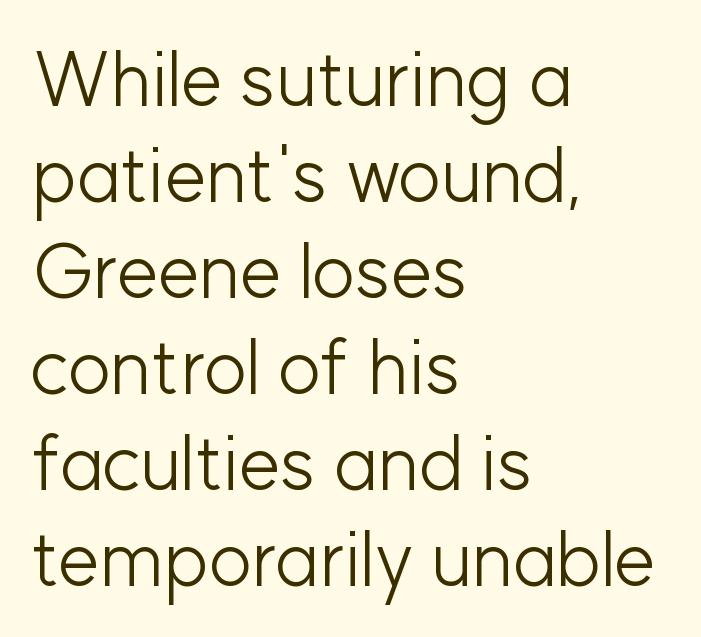
The letters sit at their default tracking, neither squeezed nor spread. These lines are rendered in a variable-pitch font. Stroke terminals: plain, sans-serif. These lines are set flush left with a ragged right edge. Stems and bowls with no extra thickness — not bold. Does the leading feel generous? No, just average.
